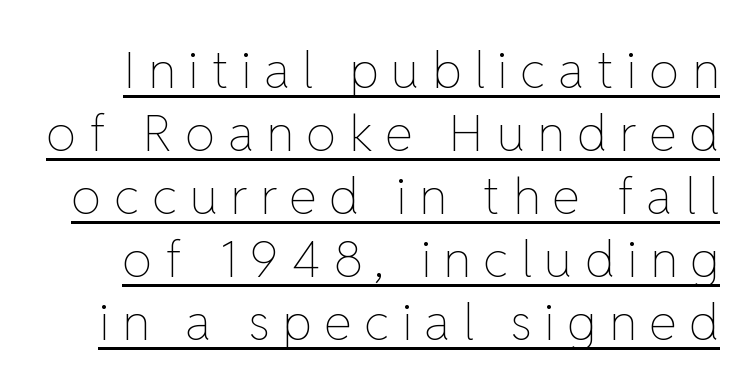
This sample carries an underscore along the baseline area. The letters advance in unequal steps, a hallmark of proportional type. Summary of weight: not heavy and not bold. If you measured baseline to baseline, you'd find a middling distance. Quick note: not italic, upright.
